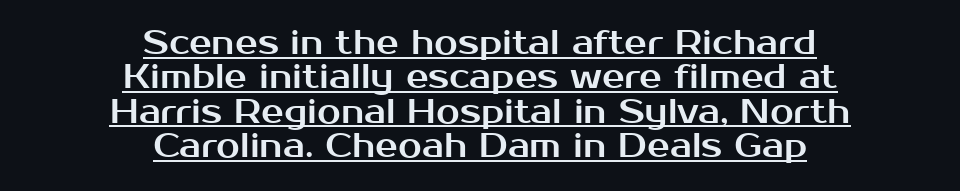
Q: Is the text italic (slanted)? A: No, it is upright.
Q: Is the typeface a serif or a sans-serif typeface? A: Sans-serif.
Q: Is the text underlined? A: Yes.
Q: How is the paragraph aligned? A: Centered.
Q: Is the spacing between letters normal or unusually wide? A: Normal.
Q: Is the spacing between lines tight, normal or loose? A: Tight.
Q: Width (condensed, normal, or wide)? A: Normal.
Q: Stroke contrast? A: Medium.
Q: x-height? A: Medium.
Q: Monospaced? A: No.
